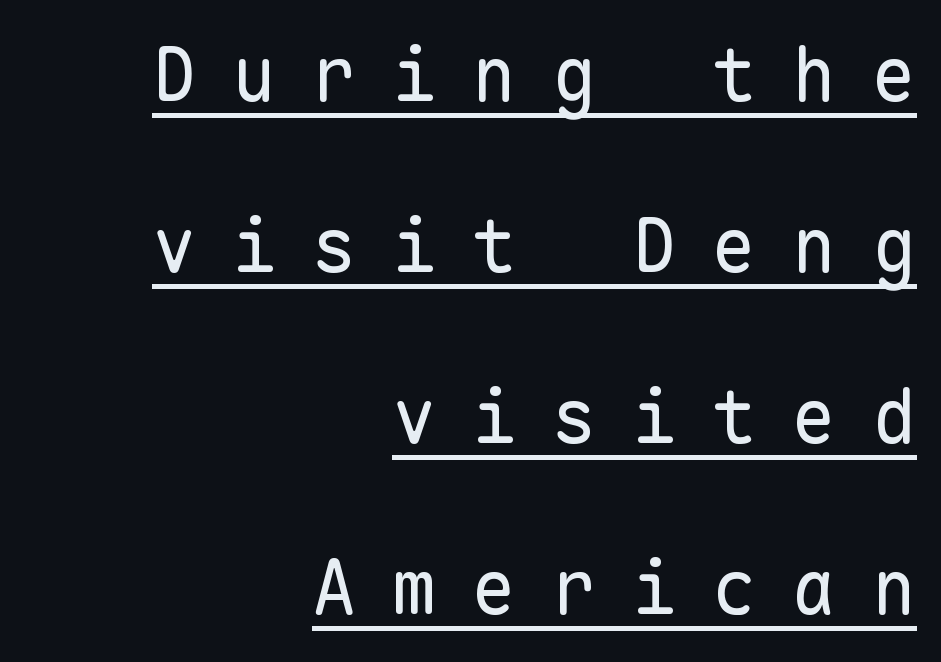
Q: Is the text bold? A: No.
Q: Is the text italic (slanted)? A: No, it is upright.
Q: Is the typeface a serif or a sans-serif typeface? A: Sans-serif.
Q: Is the text underlined? A: Yes.
Q: How is the paragraph aligned? A: Right-aligned.
Q: Is the spacing between letters normal or unusually wide? A: Unusually wide.
Q: Is the spacing between lines tight, normal or loose? A: Loose.
Q: Width (condensed, normal, or wide)? A: Normal.
Q: Stroke contrast? A: Low.
Q: x-height? A: Medium.
Q: Monospaced? A: Yes.
